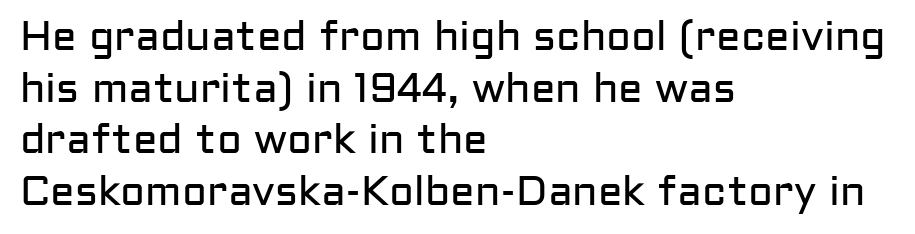
The setting favours the left margin, as ordinary paragraphs usually do. The type sits square on the baseline with zero lean. What kind of face is this? One without serifs — a sans. There is no visible air inserted between adjacent glyphs. No chunkiness to these letters — they're not bold.
